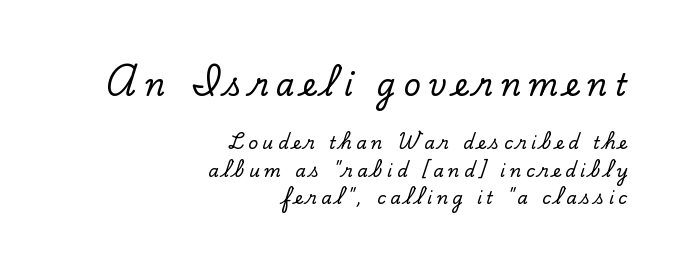
Honestly, there is no underline to notice here at all. This rendering widens character spacing well past its baseline value. Here the first block reads like a headline and the second like body copy. These lines are set flush right with a ragged left edge. This sample keeps an unexceptional amount of space between lines. This sample uses a serif face.
